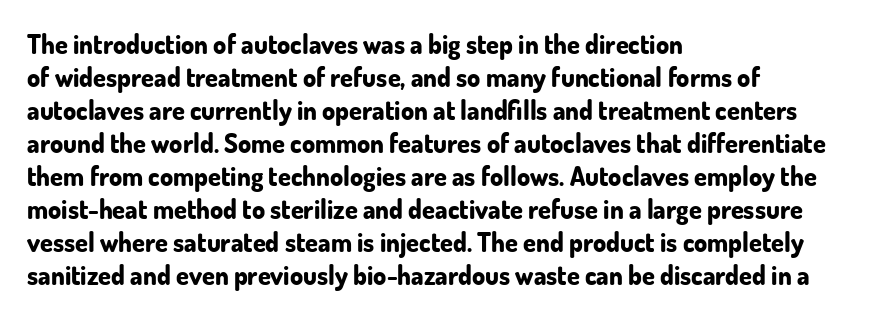
The leading is moderate, giving the passage an even texture. A dark, heavy texture on the line: the type is bold. Descenders hang freely into open space. Letter spacing: default. Notice how the passage keeps a crisp vertical edge on the left only. This is roman type, the default non-slanted kind.
